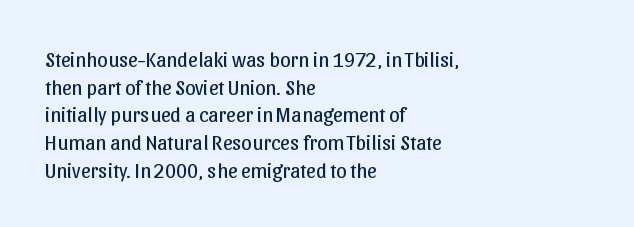
Every stem runs plumb, perpendicular to the baseline. Leftover space on each line is placed entirely after the last word. Check the space under the baseline: it is left empty. This reads as an unemphasized weight, regular at the heaviest. Caption: standard tracking, unaltered.
